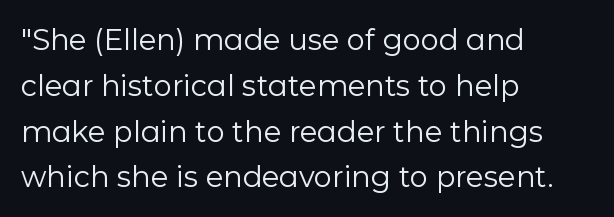
{"serif": "no", "italic": "no", "bold": "no", "weight": "regular", "width": "normal", "stroke_contrast": "low", "x_height": "medium", "monospaced": "no", "underline": "no", "align": "left", "line_spacing": "normal", "line_spacing_ratio": 1.58, "letter_spacing": "normal", "letter_spacing_em": 0.0, "glyph_px": 29}
